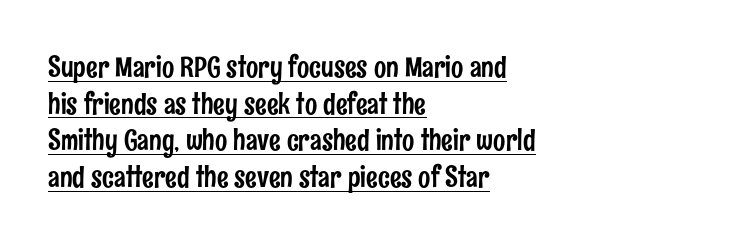
Q: Is the text italic (slanted)? A: No, it is upright.
Q: Is the typeface a serif or a sans-serif typeface? A: Sans-serif.
Q: Is the text underlined? A: Yes.
Q: How is the paragraph aligned? A: Left-aligned.
Q: Is the spacing between letters normal or unusually wide? A: Normal.
Q: Is the spacing between lines tight, normal or loose? A: Normal.
Q: Width (condensed, normal, or wide)? A: Condensed.
Q: Stroke contrast? A: Low.
Q: x-height? A: Medium.
Q: Monospaced? A: No.
